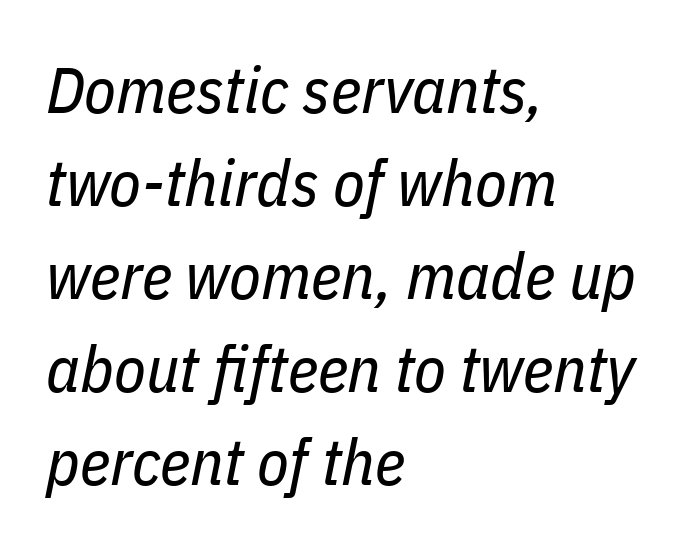
{"italic": "yes", "lean": "right", "slant_degrees": 11, "bold": "no", "weight": "regular", "width": "condensed", "stroke_contrast": "low", "x_height": "medium", "monospaced": "no", "underline": "no", "align": "left", "line_spacing": "normal", "line_spacing_ratio": 1.43, "letter_spacing": "normal", "letter_spacing_em": 0.0, "glyph_px": 65}
